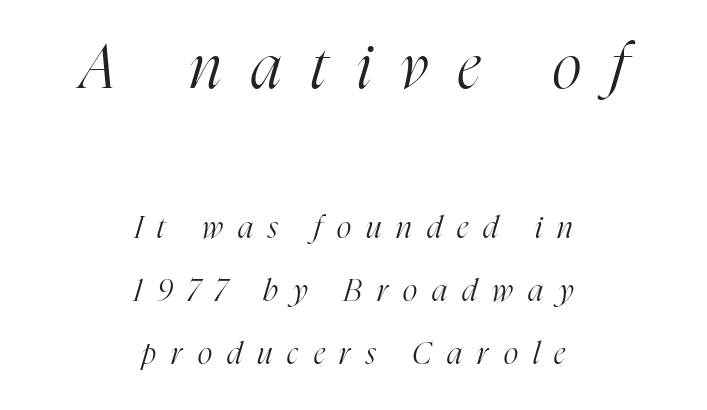
Counters stay open thanks to moderate or lighter strokes. Every character sits at an angle, as italics do. This layout puts the oversized block above and the modest block below. A great deal of white space separates one row of letters from the next. Examine the stroke ends and you'll spot serifs. Lines of text with bare space underneath.
